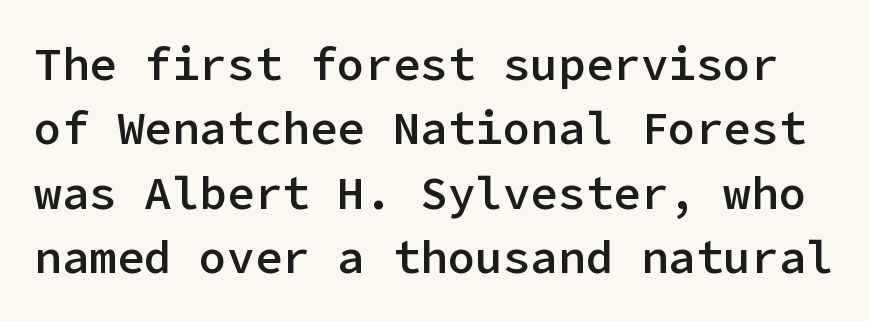
Q: Is the text bold? A: Semi-bold.
Q: Is the text italic (slanted)? A: No, it is upright.
Q: Is the typeface a serif or a sans-serif typeface? A: Sans-serif.
Q: Is the text underlined? A: No.
Q: Is the spacing between letters normal or unusually wide? A: Normal.
Q: Is the spacing between lines tight, normal or loose? A: Normal.
Q: Width (condensed, normal, or wide)? A: Normal.
Q: Stroke contrast? A: Low.
Q: x-height? A: Medium.
